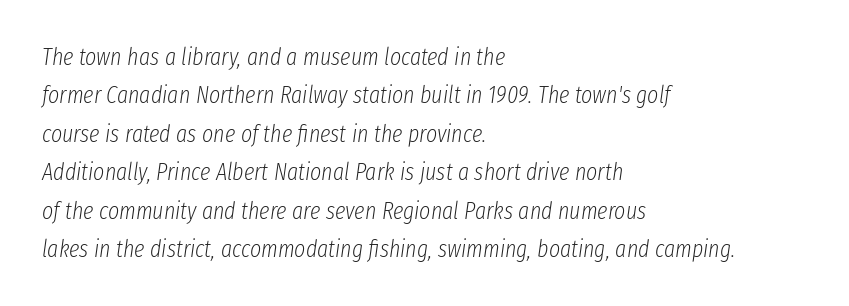
Check the space under the baseline: it is left empty. Quick note: italic. These glyphs show unthickened strokes, regular width or finer. Horizontal alignment here is leftward, the default for most running prose. The rows are spaced the way most documents space them.
